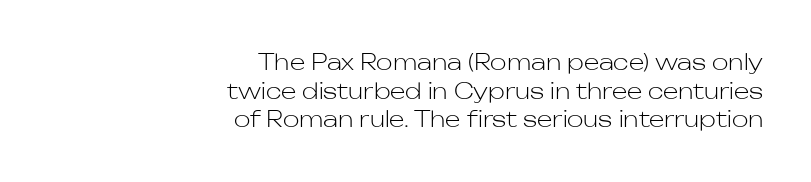
Q: Is the text bold? A: No.
Q: Is the text italic (slanted)? A: No, it is upright.
Q: Is the text underlined? A: No.
Q: How is the paragraph aligned? A: Right-aligned.
Q: Is the spacing between letters normal or unusually wide? A: Normal.
Q: Is the spacing between lines tight, normal or loose? A: Normal.
